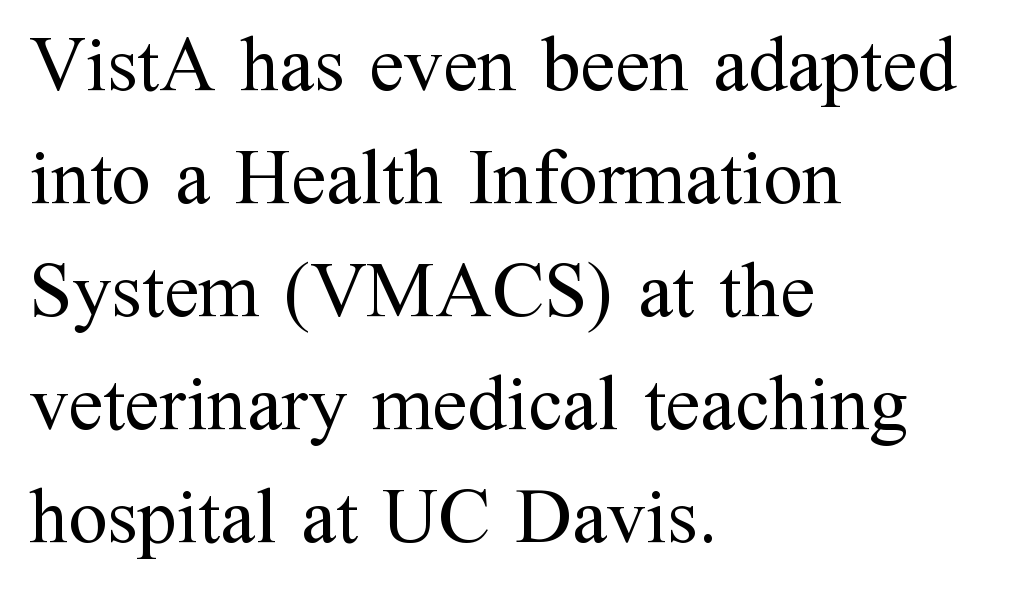
Compared with typical paragraphs, the rows here are spaced about the same. Short note: letters normally spaced. The letters carry serifs — small finishing strokes at the ends of their stems. Looks like regular typesetting: each glyph gets only the width it needs.
